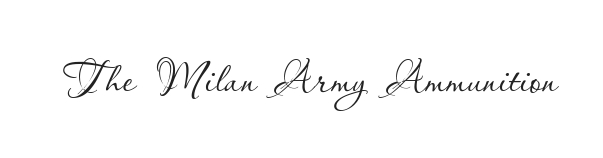
Q: Is the text bold? A: No.
Q: Is the text italic (slanted)? A: Yes.
Q: Is the text underlined? A: No.
Q: Is the spacing between letters normal or unusually wide? A: Normal.
Q: Width (condensed, normal, or wide)? A: Normal.
Q: Stroke contrast? A: Low.
Q: x-height? A: Small.
Q: Monospaced? A: No.
